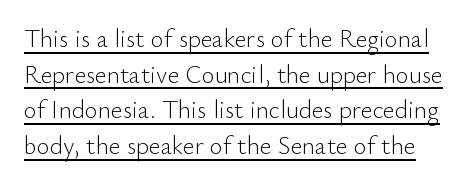
Q: Is the text bold? A: No.
Q: Is the text italic (slanted)? A: No, it is upright.
Q: Is the text underlined? A: Yes.
Q: Is the spacing between letters normal or unusually wide? A: Normal.
Q: Is the spacing between lines tight, normal or loose? A: Normal.
